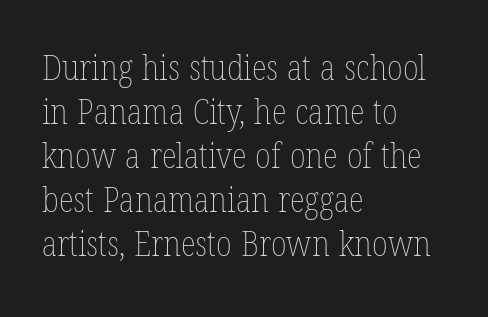
The image shows 35 px thin, condensed type, upright; set left-aligned, normal line spacing (1.26x), normal letter spacing, not underlined; low stroke contrast and a medium x-height.
